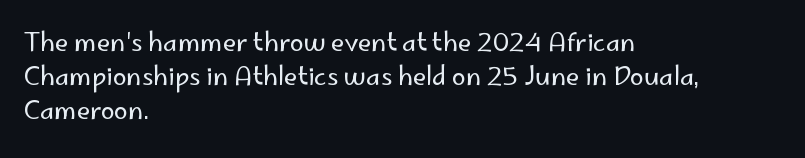
The image shows 25 px text type, upright; set left-aligned, normal line spacing (1.36x), normal letter spacing, not underlined.
